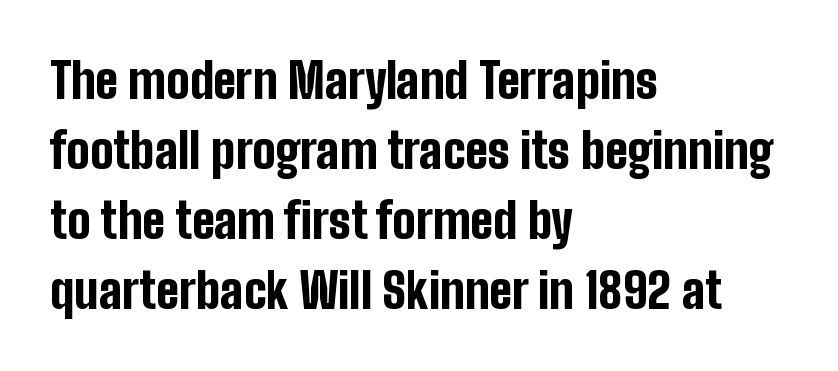
{"serif": "no", "italic": "no", "bold": "yes", "weight": "bold", "width": "condensed", "stroke_contrast": "low", "x_height": "medium", "monospaced": "no", "underline": "no", "align": "left", "line_spacing": "normal", "line_spacing_ratio": 1.43, "letter_spacing": "normal", "letter_spacing_em": 0.0, "glyph_px": 49}
